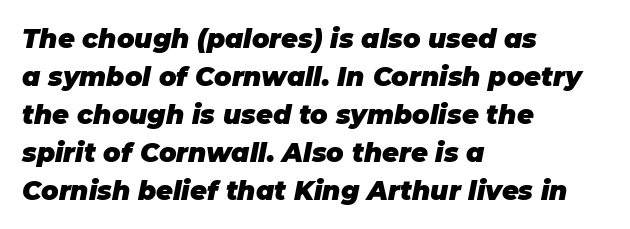
{"italic": "yes", "lean": "right", "slant_degrees": 11, "bold": "yes", "underline": "no", "align": "left", "line_spacing": "normal", "line_spacing_ratio": 1.46, "letter_spacing": "normal", "letter_spacing_em": 0.0, "glyph_px": 26}
